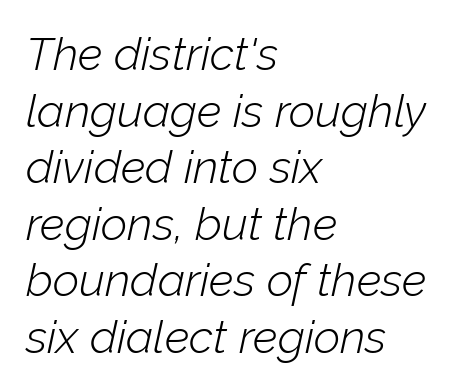
{"italic": "yes", "lean": "right", "slant_degrees": 12, "bold": "no", "weight": "light", "width": "normal", "stroke_contrast": "low", "x_height": "medium", "monospaced": "no", "underline": "no", "align": "left", "line_spacing_ratio": 1.23, "letter_spacing": "normal", "letter_spacing_em": 0.0, "glyph_px": 46}
